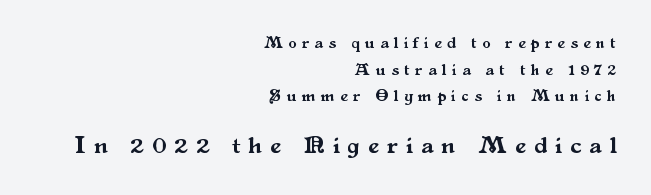
The image shows 24 px text type, upright; set right-aligned, normal line spacing (1.67x), unusually wide letter spacing (+0.35 em), not underlined; the second (bottom) block is 1.5x larger.
